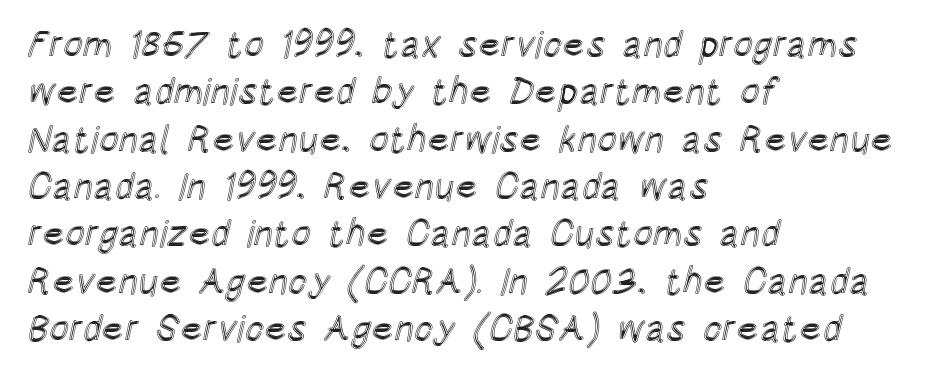
{"width": "condensed", "x_height": "large", "monospaced": "no", "underline": "no", "align": "left", "line_spacing": "normal", "line_spacing_ratio": 1.28, "letter_spacing": "normal", "letter_spacing_em": 0.0, "glyph_px": 37}
